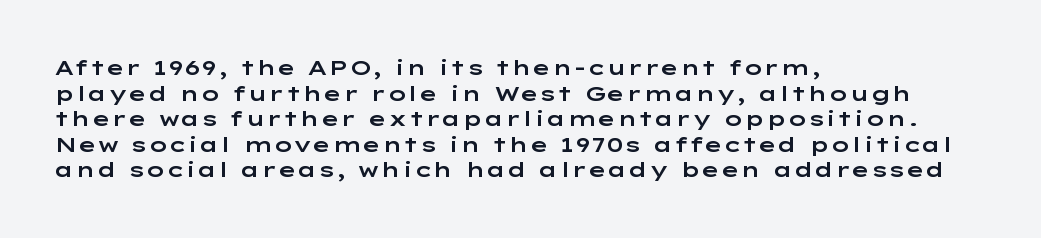
Line beginnings align vertically; line endings do not. Posture: vertical. A typesetter would call this zero additional tracking. The baseline area is clear.
